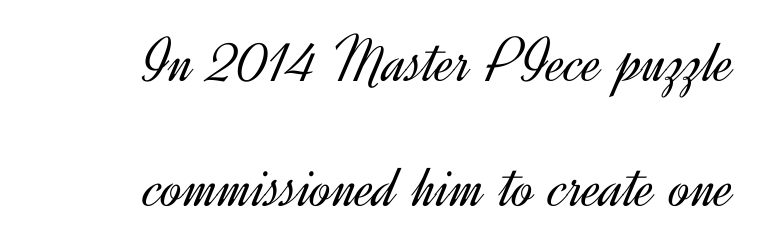
The image shows 64 px light sans-serif type; set right-aligned, loose line spacing (1.95x), normal letter spacing, not underlined; a small x-height.
